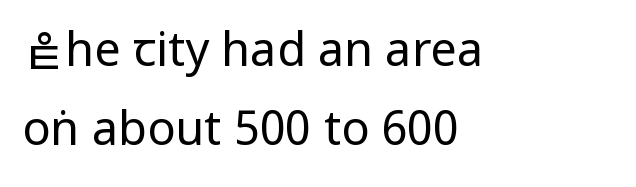
{"serif": "no", "italic": "no", "bold": "no", "weight": "regular", "width": "condensed", "stroke_contrast": "low", "underline": "no", "align": "left", "line_spacing": "normal", "line_spacing_ratio": 1.68, "letter_spacing": "normal", "letter_spacing_em": 0.0, "glyph_px": 47}
